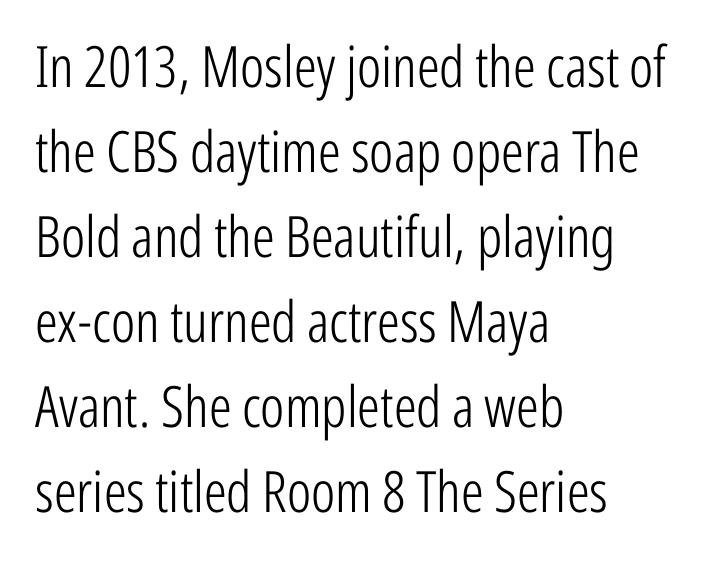
Caption: face not bold, strokes unweighted. The letters stand straight up with perfectly vertical stems. Quick note: interline space is typical. This rendering employs a face without finishing strokes, i.e., a sans-serif. Look at the tracking — it's just the regular setting, nothing added.
